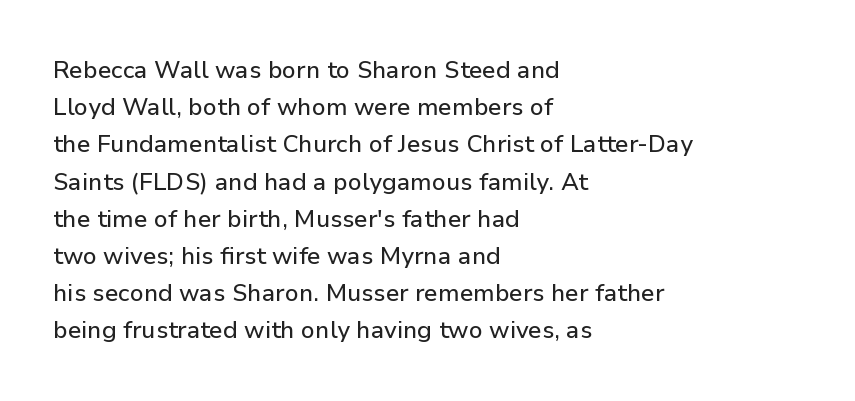
Q: Is the text italic (slanted)? A: No, it is upright.
Q: Is the text underlined? A: No.
Q: How is the paragraph aligned? A: Left-aligned.
Q: Is the spacing between letters normal or unusually wide? A: Normal.
Q: Is the spacing between lines tight, normal or loose? A: Normal.
